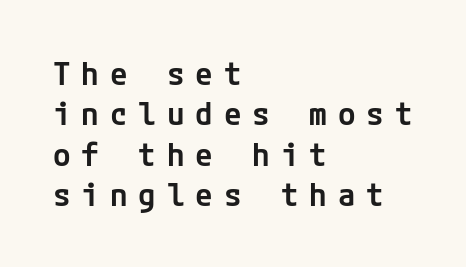
The image shows 32 px semibold sans-serif type, upright; set left-aligned, normal line spacing (1.26x), unusually wide letter spacing (+0.34 em), not underlined; low stroke contrast and a medium x-height.
